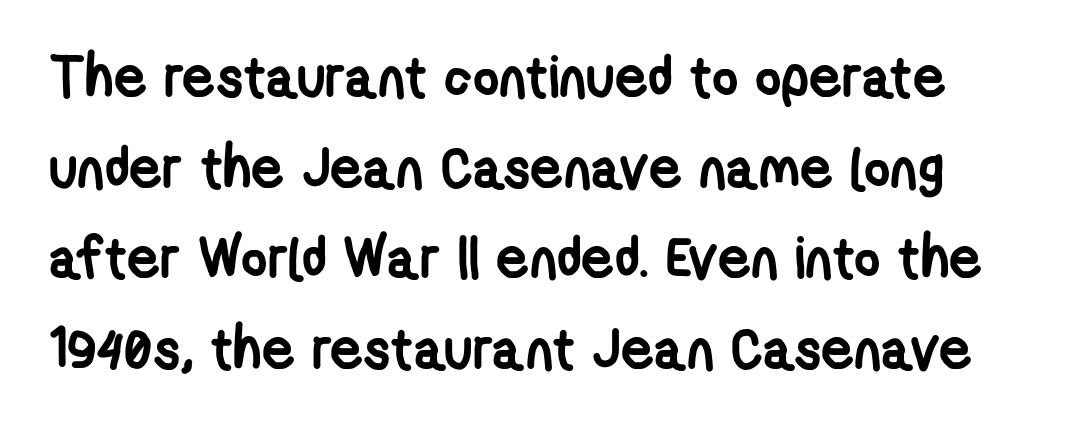
Q: Is the text bold? A: Yes.
Q: Is the typeface a serif or a sans-serif typeface? A: Sans-serif.
Q: Is the text underlined? A: No.
Q: Is the spacing between letters normal or unusually wide? A: Normal.
Q: Is the spacing between lines tight, normal or loose? A: Normal.
Q: Width (condensed, normal, or wide)? A: Condensed.
Q: Stroke contrast? A: Low.
Q: x-height? A: Medium.
Q: Monospaced? A: No.
